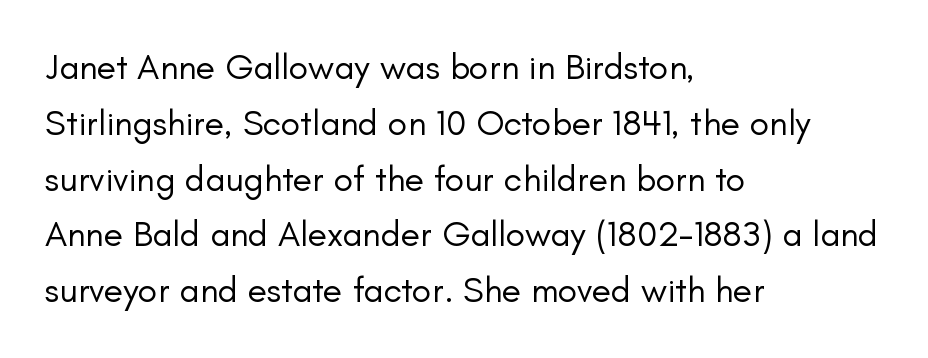
A typesetter would call this proportional, since set widths differ per character. One glance says typical: line gaps are just what's usual. Default kerning and tracking; the words read as compact shapes. The words here are not underlined. Nope, no serifs anywhere on these letters.
